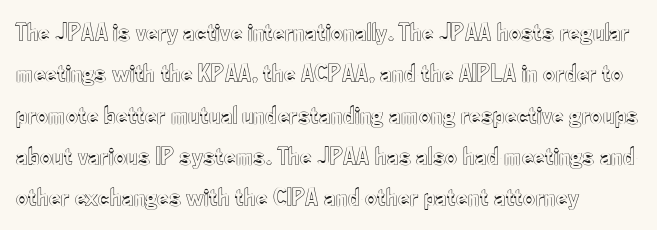
Q: Is the text italic (slanted)? A: No, it is upright.
Q: Is the text underlined? A: No.
Q: Is the spacing between letters normal or unusually wide? A: Normal.
Q: Is the spacing between lines tight, normal or loose? A: Normal.
